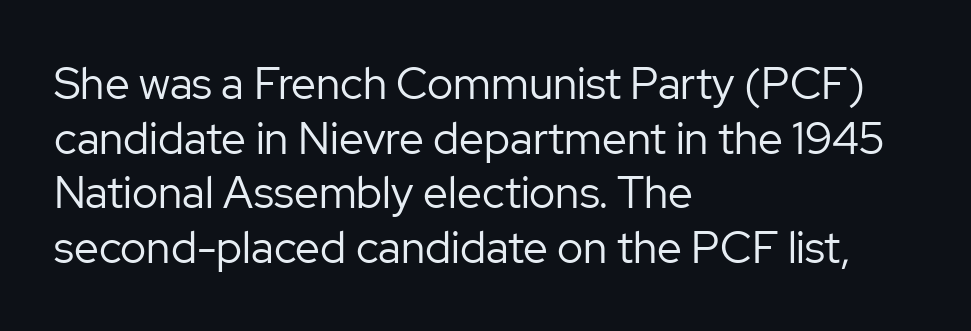
{"serif": "no", "italic": "no", "bold": "no", "weight": "regular", "width": "normal", "stroke_contrast": "low", "x_height": "medium", "monospaced": "no", "underline": "no", "align": "left", "line_spacing_ratio": 1.24, "letter_spacing": "normal", "letter_spacing_em": 0.0, "glyph_px": 44}
